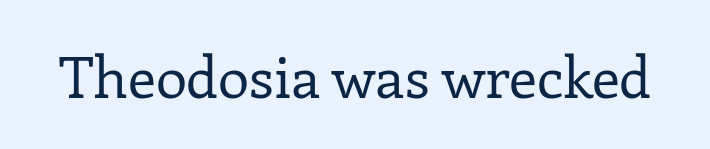
The letters look calm and open, with moderate or lighter stems. Unmarked baselines from the first word to the last. Small tapered or slab feet sit at the stroke ends, so this counts as serif. The face used here is rendered with its standard letterfit. Is this a fixed-width face? No — the glyphs have proportional, varying widths. When letters stand straight like this, we call the style roman or upright.
